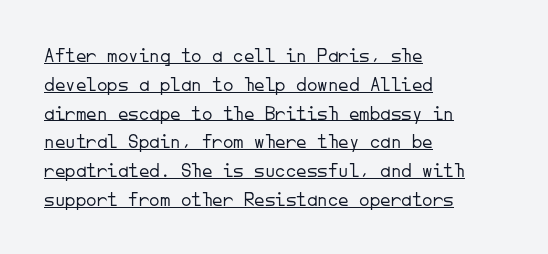
{"italic": "no", "bold": "no", "underline": "yes", "align": "left", "line_spacing": "normal", "line_spacing_ratio": 1.37, "letter_spacing": "normal", "letter_spacing_em": 0.0, "glyph_px": 21}
